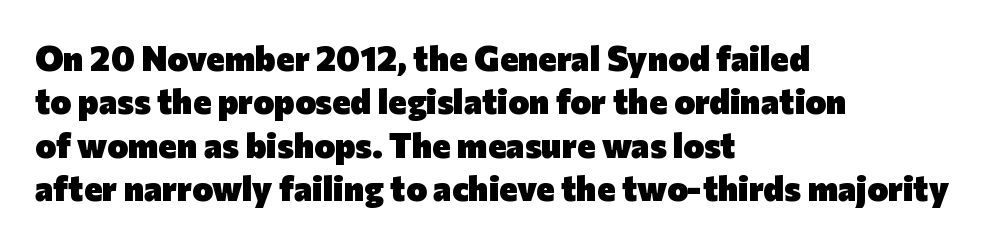
The image shows 35 px heavy sans-serif type, upright; set left-aligned, line spacing 1.24x, normal letter spacing, not underlined; low stroke contrast and a medium x-height.
